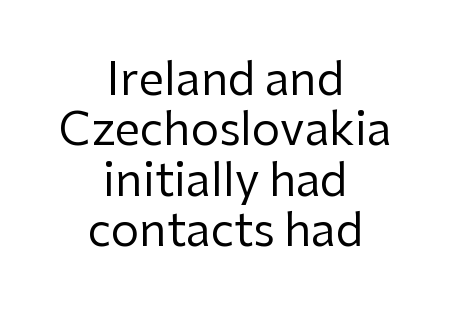
The image shows 45 px regular-weight sans-serif type, upright; set centered, tight line spacing (1.12x), normal letter spacing, not underlined; low stroke contrast and a medium x-height.
